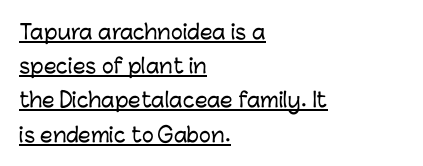
{"italic": "no", "underline": "yes", "align": "left", "line_spacing_ratio": 1.71, "letter_spacing": "normal", "letter_spacing_em": 0.0, "glyph_px": 20}
